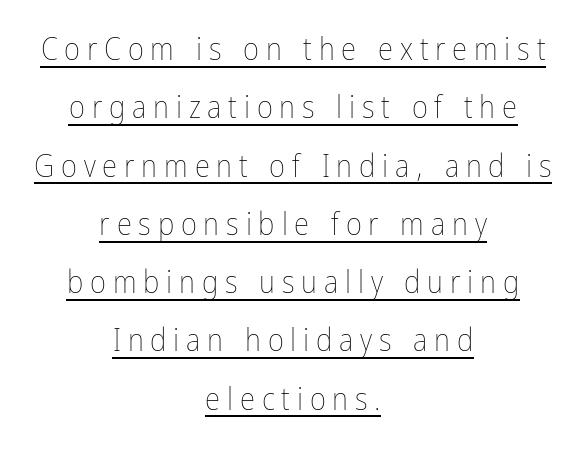
The image shows 31 px thin, condensed type, upright; set centered, line spacing 1.88x, unusually wide letter spacing (+0.22 em), underlined; low stroke contrast and a medium x-height.
